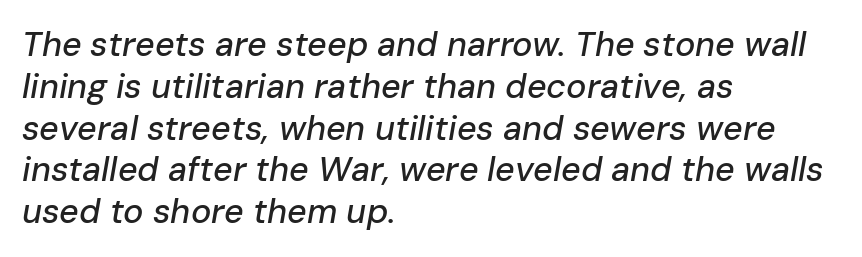
The image shows 34 px text type, italic (leaning right); set left-aligned, line spacing 1.23x, normal letter spacing, not underlined; low stroke contrast and a medium x-height.
